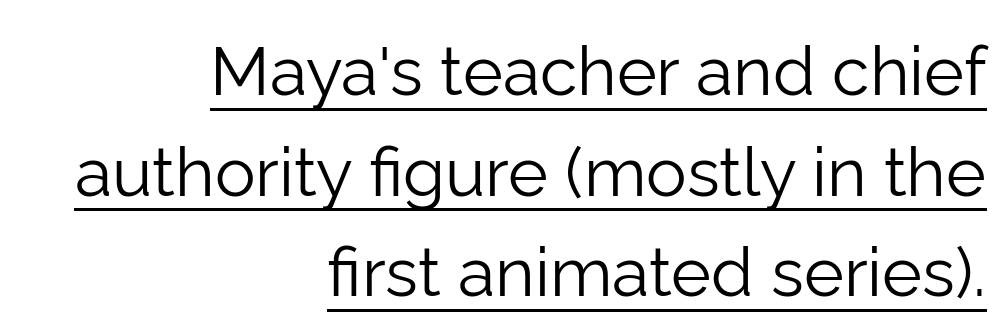
Compared with a flush-left layout, this one pins lines to the opposite, right side. If you measured baseline to baseline, you'd find a middling distance. A continuous stroke trails under the words, as in a hyperlink. The type is set solid horizontally, with unmodified tracking. Nothing sits at the stroke ends, so this counts as sans-serif. The letters advance in unequal steps, a hallmark of proportional type.
